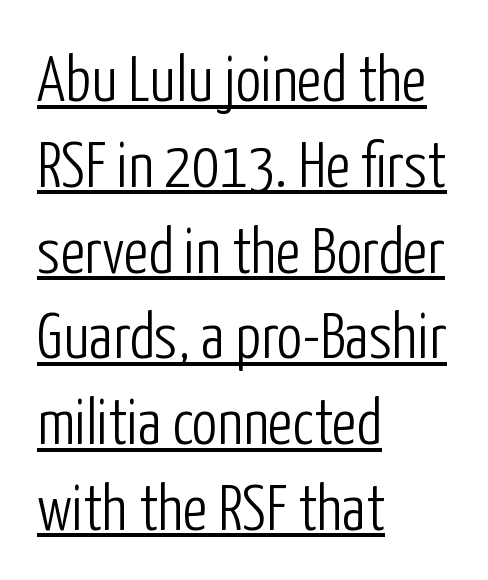
{"serif": "no", "italic": "no", "bold": "no", "weight": "light", "width": "condensed", "stroke_contrast": "low", "x_height": "medium", "monospaced": "no", "underline": "yes", "align": "left", "line_spacing": "normal", "line_spacing_ratio": 1.34, "letter_spacing": "normal", "letter_spacing_em": 0.0, "glyph_px": 64}
